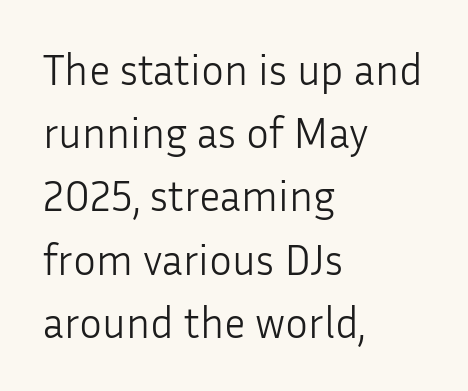
One glance says typical: line gaps are just what's usual. The typesetting does not lean heavy: it is not bold. The setting favours the left margin, as ordinary paragraphs usually do. The horizontal fit of the characters is conventional and even. The letters stand upright; this is a roman face. Each row of text sits above clean, open space.
